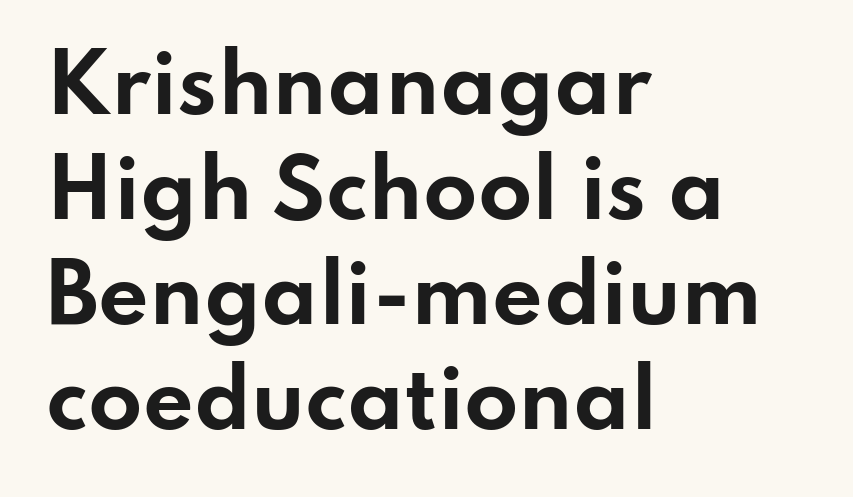
The image shows 79 px bold, wide sans-serif type, upright; set left-aligned, normal line spacing (1.33x), normal letter spacing, not underlined; low stroke contrast and a small x-height.
